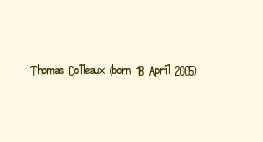
These lines keep a tight, regular rhythm from letter to letter. Unmarked baselines from the first word to the last. Italic: no, the glyphs are upright roman.
